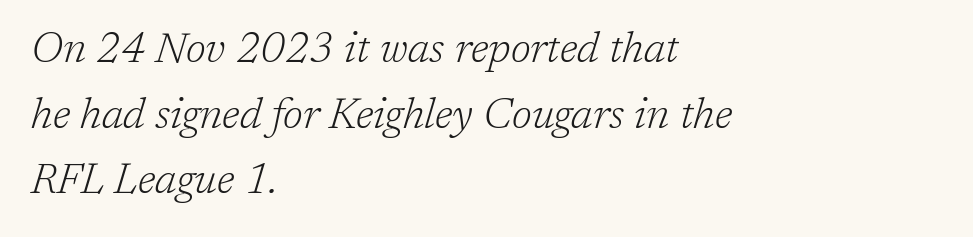
{"serif": "yes", "italic": "yes", "lean": "right", "slant_degrees": 17, "bold": "no", "weight": "light", "width": "normal", "stroke_contrast": "low", "x_height": "medium", "monospaced": "no", "underline": "no", "align": "left", "line_spacing": "normal", "line_spacing_ratio": 1.56, "letter_spacing": "normal", "letter_spacing_em": 0.0, "glyph_px": 42}
